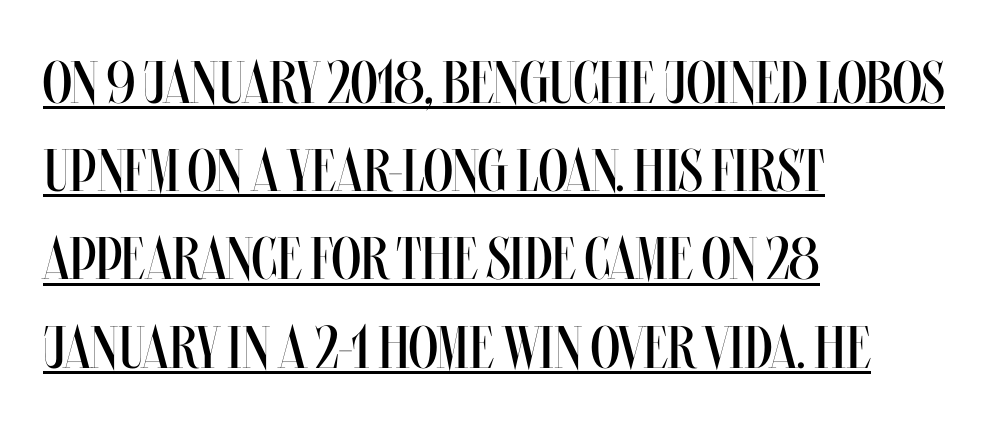
The image shows 60 px regular-weight, condensed type, upright; set left-aligned, normal line spacing (1.47x), normal letter spacing, underlined; medium stroke contrast and a large x-height.
